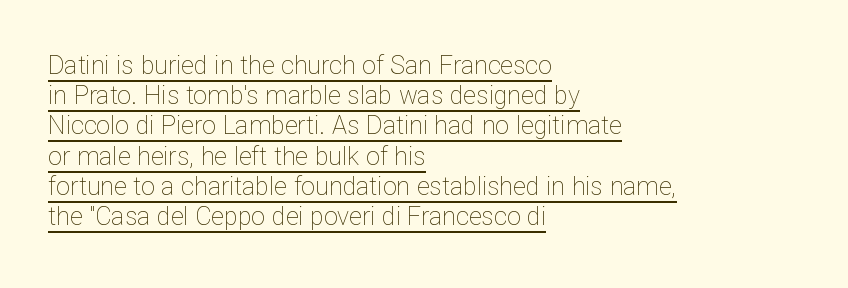
Vertical strokes here are truly vertical. Every word sits above its own underline. Vertical stems look standard width or narrower in stroke. The typesetter chose a ragged-right arrangement here. Spacing between characters is what you'd get straight out of the box.
